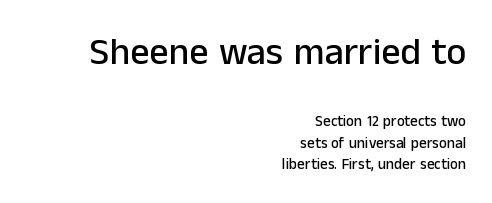
Glance below the letters and you will spot only blank space. In this sample the first text group is rendered at the bigger scale. Each letter's strokes conclude bluntly, with no projecting serifs. This sample uses plain, unmodified letter spacing.
